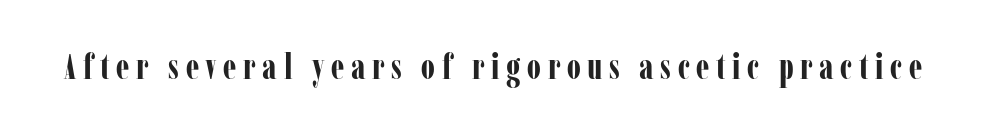
{"serif": "yes", "italic": "no", "bold": "yes", "weight": "bold", "width": "condensed", "stroke_contrast": "low", "x_height": "medium", "monospaced": "no", "underline": "no", "glyph_px": 35}
